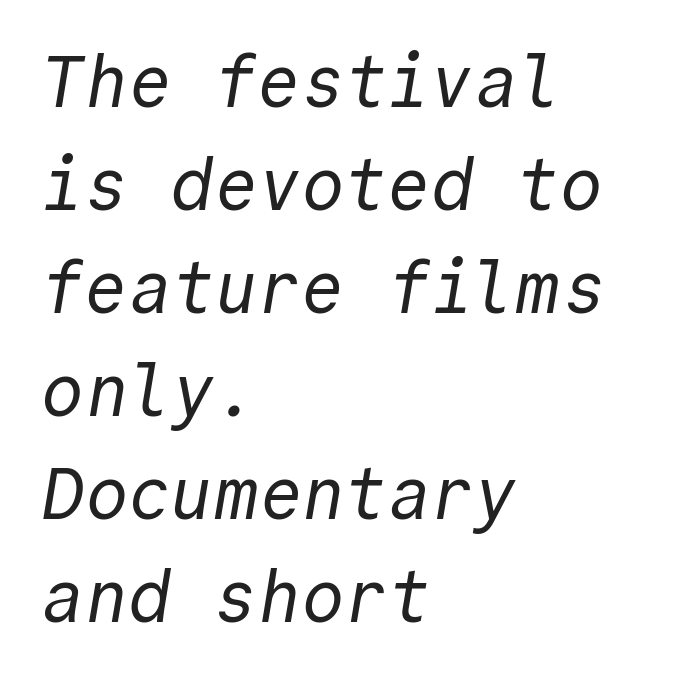
{"serif": "no", "bold": "no", "weight": "regular", "width": "normal", "x_height": "medium", "monospaced": "yes", "underline": "no", "align": "left", "line_spacing": "normal", "line_spacing_ratio": 1.43, "letter_spacing": "normal", "letter_spacing_em": 0.0, "glyph_px": 72}
